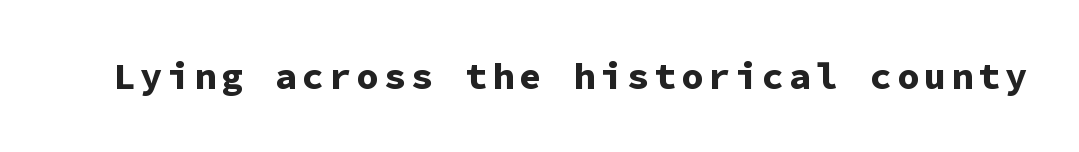
{"serif": "no", "italic": "no", "bold": "yes", "weight": "bold", "width": "normal", "stroke_contrast": "low", "x_height": "medium", "monospaced": "yes", "underline": "no", "glyph_px": 37}
